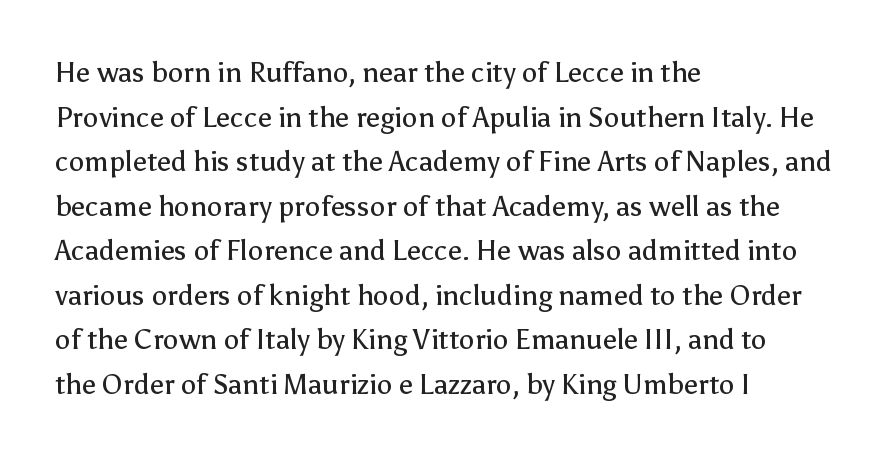
Q: Is the text bold? A: No.
Q: Is the text italic (slanted)? A: No, it is upright.
Q: Is the typeface a serif or a sans-serif typeface? A: Sans-serif.
Q: Is the text underlined? A: No.
Q: How is the paragraph aligned? A: Left-aligned.
Q: Is the spacing between letters normal or unusually wide? A: Normal.
Q: Is the spacing between lines tight, normal or loose? A: Normal.
Q: Width (condensed, normal, or wide)? A: Normal.
Q: Stroke contrast? A: Low.
Q: x-height? A: Medium.
Q: Monospaced? A: No.
